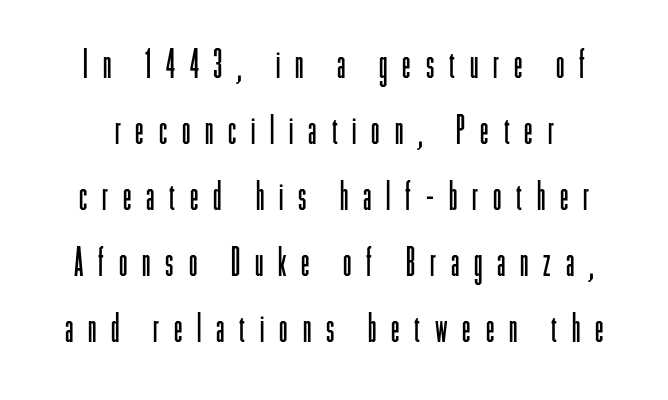
{"serif": "no", "italic": "no", "bold": "no", "weight": "light", "width": "condensed", "stroke_contrast": "low", "x_height": "medium", "monospaced": "no", "underline": "no", "line_spacing_ratio": 1.74, "letter_spacing": "wide", "letter_spacing_em": 0.39, "glyph_px": 38}
